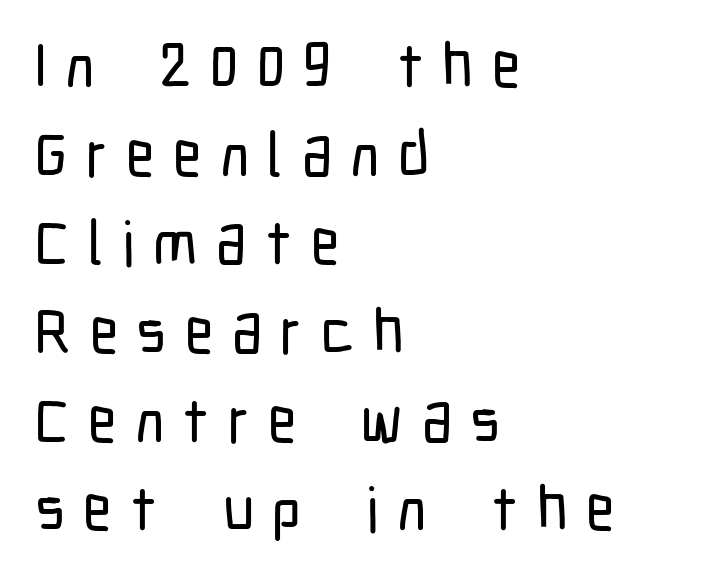
{"serif": "no", "italic": "no", "width": "condensed", "stroke_contrast": "low", "x_height": "medium", "monospaced": "no", "underline": "no", "align": "left", "line_spacing": "normal", "line_spacing_ratio": 1.43, "letter_spacing": "wide", "letter_spacing_em": 0.3, "glyph_px": 62}
